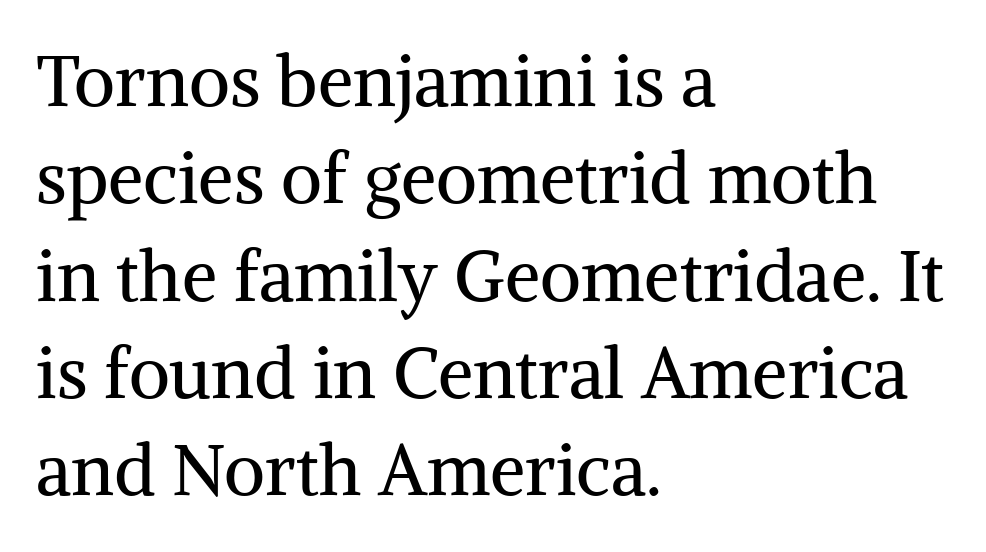
Each word holds together tightly as a unit, with standard inter-letter gaps. If you drew a ruler down the left edge, every line would touch it. Stroke thickness stays within the range of a standard reading face or lighter. In terms of letterform style, serifs are clearly present. Do the characters align in a grid? No, the font is proportional. The words here are not underlined.
